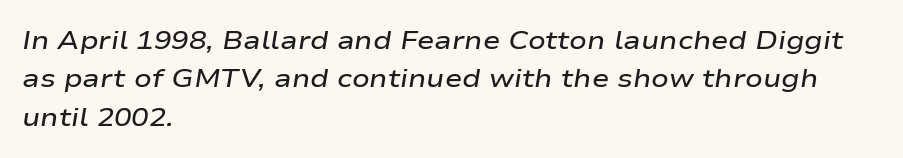
The rendering anchors every line to the left-hand side. In terms of leading, this rendering sits right in the middle. Weight check: semibold — heavier than regular, not quite bold. The zone under the glyphs is completely vacant. The axis of the letterforms is tilted away from vertical.
